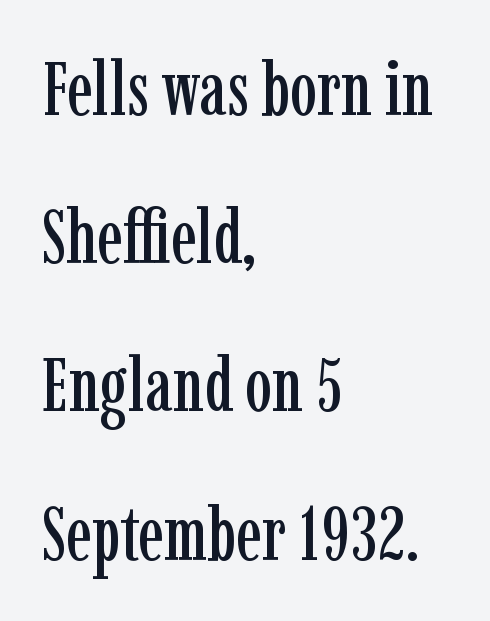
{"serif": "yes", "italic": "no", "width": "condensed", "stroke_contrast": "low", "x_height": "medium", "monospaced": "no", "underline": "no", "align": "left", "line_spacing": "loose", "line_spacing_ratio": 1.95, "letter_spacing": "normal", "letter_spacing_em": 0.0, "glyph_px": 76}
